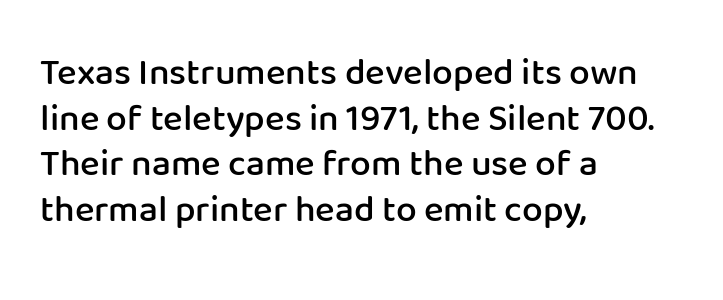
The image shows 37 px semibold sans-serif type, upright; set left-aligned, line spacing 1.23x, normal letter spacing, not underlined; low stroke contrast and a medium x-height.
